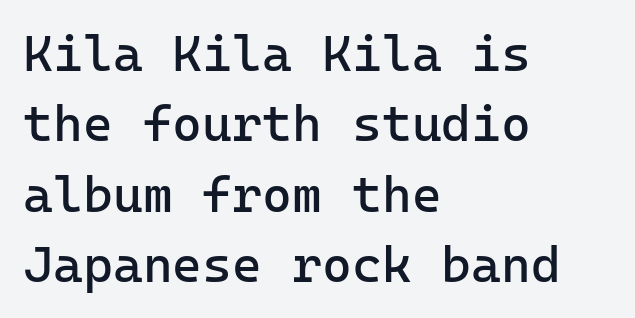
Vertical stems look standard width or narrower in stroke. Quick note: interline space is typical. Rendered with straight, roman letterforms. The words here are not underlined. Letter spacing: default.
